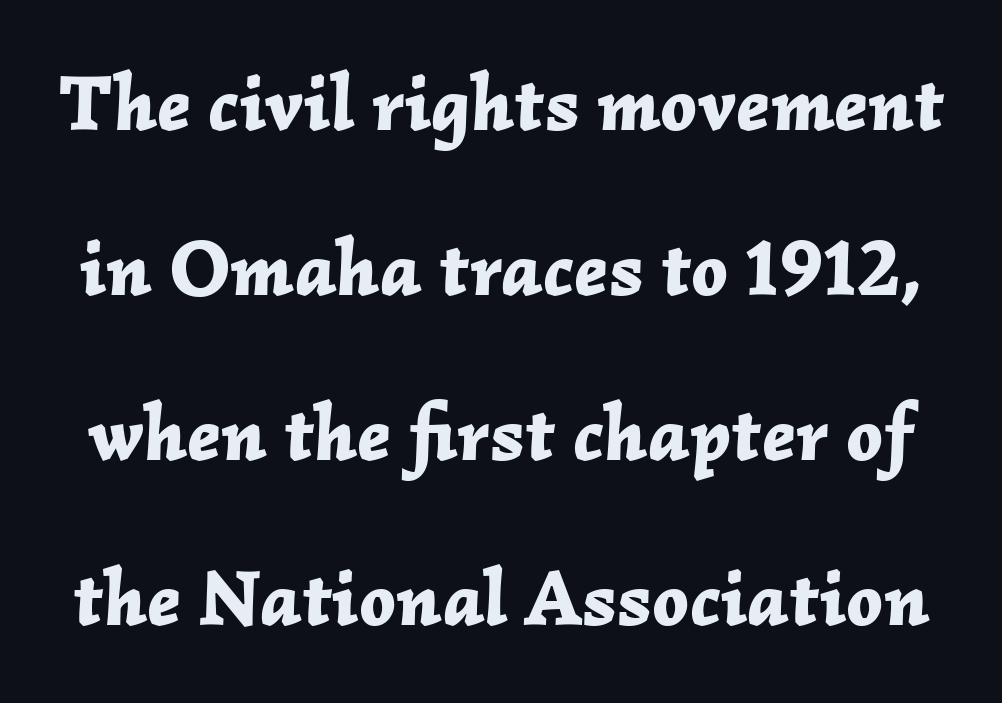
Q: Is the text bold? A: Yes.
Q: Is the text italic (slanted)? A: Yes, it leans right by about 2 degrees.
Q: Is the text underlined? A: No.
Q: Is the spacing between letters normal or unusually wide? A: Normal.
Q: Is the spacing between lines tight, normal or loose? A: Loose.
Q: Width (condensed, normal, or wide)? A: Normal.
Q: Stroke contrast? A: Low.
Q: x-height? A: Medium.
Q: Monospaced? A: No.
